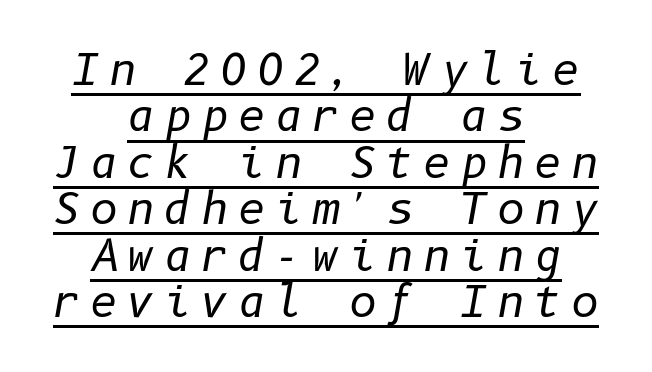
{"italic": "yes", "lean": "right", "slant_degrees": 10, "bold": "no", "weight": "regular", "width": "normal", "stroke_contrast": "low", "x_height": "medium", "underline": "yes", "align": "center", "line_spacing": "tight", "line_spacing_ratio": 1.08, "letter_spacing": "wide", "letter_spacing_em": 0.21, "glyph_px": 43}
